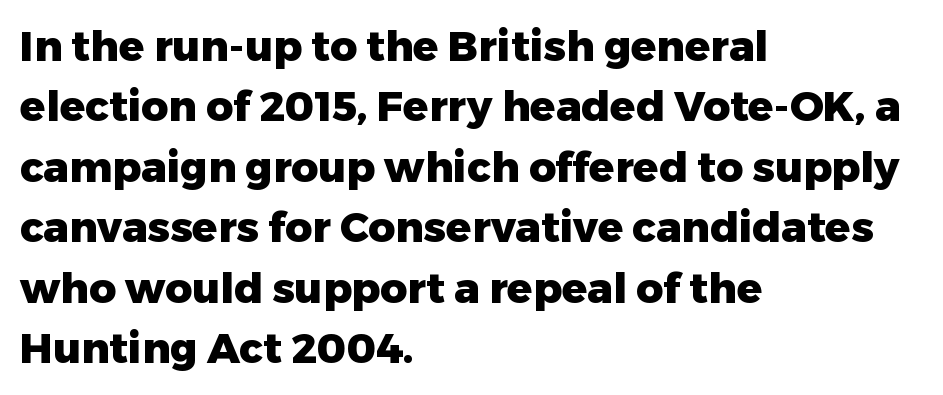
{"serif": "no", "italic": "no", "bold": "yes", "weight": "heavy", "width": "normal", "stroke_contrast": "low", "x_height": "medium", "monospaced": "no", "underline": "no", "align": "left", "line_spacing": "normal", "line_spacing_ratio": 1.44, "letter_spacing": "normal", "letter_spacing_em": 0.0, "glyph_px": 42}
